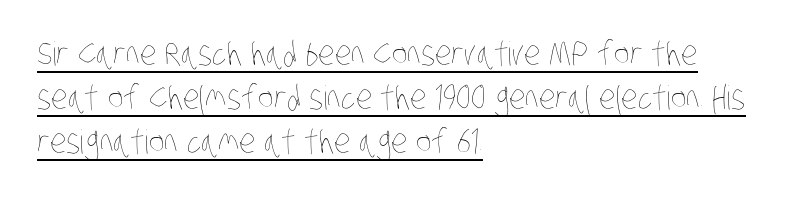
Is this a fixed-width face? No — the glyphs have proportional, varying widths. This sample carries an underscore along the baseline area. The line texture is even and compact thanks to regular tracking. Stems and bowls with no extra thickness — not bold. The ragged edge is on the right, which tells us the setting is flush left. Successive baselines arrive at the customary interval.
